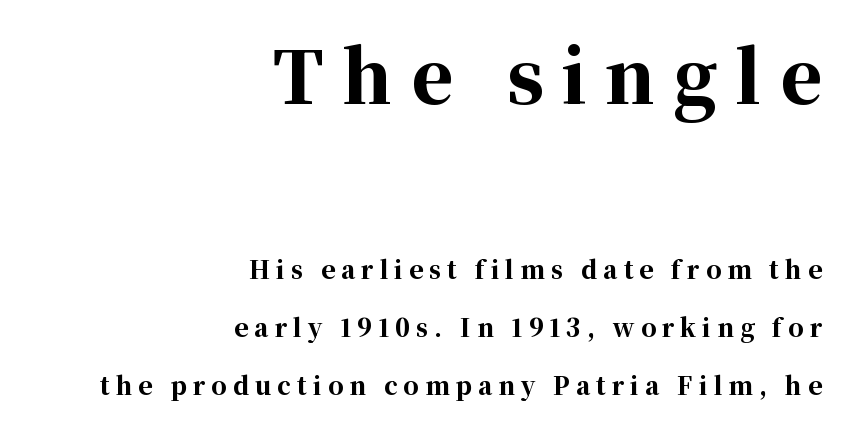
{"serif": "yes", "italic": "no", "bold": "yes", "weight": "bold", "width": "normal", "stroke_contrast": "high", "x_height": "medium", "monospaced": "no", "underline": "no", "align": "right", "line_spacing": "loose", "line_spacing_ratio": 2.4, "letter_spacing": "wide", "letter_spacing_em": 0.25, "larger_block": "first", "size_ratio": 3.0, "glyph_px": 72}
